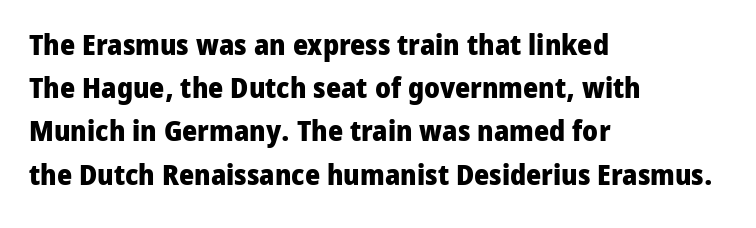
Q: Is the text bold? A: Yes.
Q: Is the text italic (slanted)? A: No, it is upright.
Q: Is the typeface a serif or a sans-serif typeface? A: Sans-serif.
Q: Is the text underlined? A: No.
Q: How is the paragraph aligned? A: Left-aligned.
Q: Is the spacing between letters normal or unusually wide? A: Normal.
Q: Is the spacing between lines tight, normal or loose? A: Normal.
Q: Width (condensed, normal, or wide)? A: Normal.
Q: Stroke contrast? A: Low.
Q: x-height? A: Medium.
Q: Monospaced? A: No.
